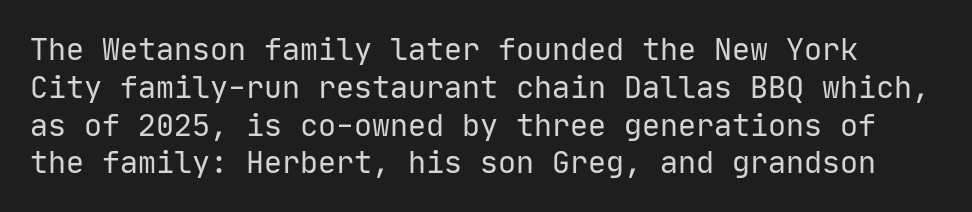
Nope, no serifs anywhere on these letters. Is the type heavy? It reads as light-to-regular instead. Type without underlining. The rendering uses typewriter-style spacing with identical character cells.
